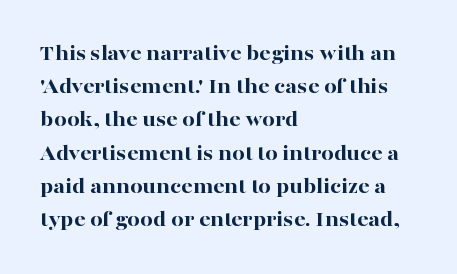
The image shows 22 px bold type, upright; set left-aligned, normal line spacing (1.51x), normal letter spacing, not underlined.
